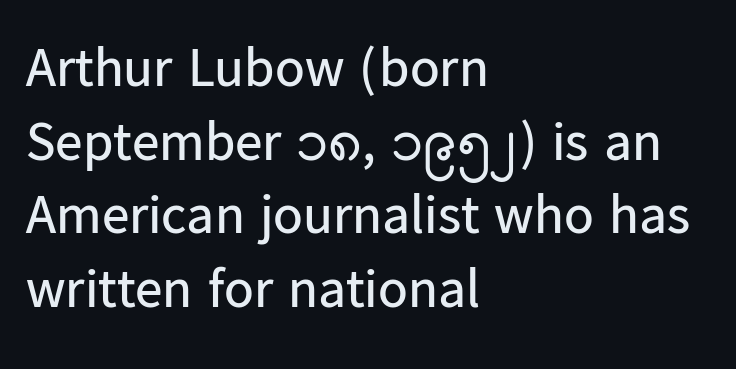
Q: Is the text bold? A: No.
Q: Is the text italic (slanted)? A: No, it is upright.
Q: Is the typeface a serif or a sans-serif typeface? A: Sans-serif.
Q: Is the text underlined? A: No.
Q: How is the paragraph aligned? A: Left-aligned.
Q: Is the spacing between letters normal or unusually wide? A: Normal.
Q: Is the spacing between lines tight, normal or loose? A: Normal.
Q: Width (condensed, normal, or wide)? A: Normal.
Q: Stroke contrast? A: Low.
Q: x-height? A: Medium.
Q: Monospaced? A: No.
